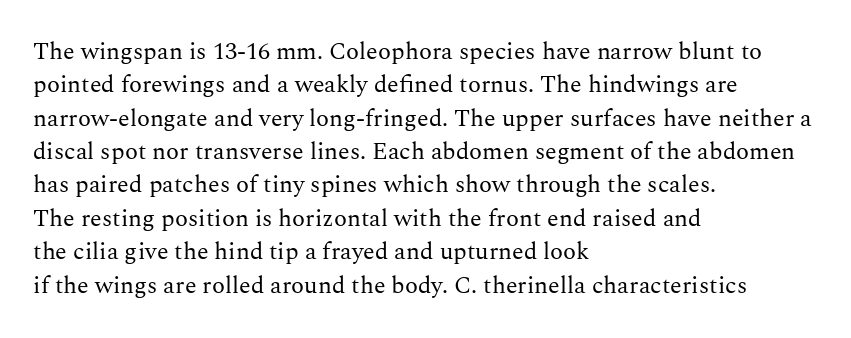
The image shows 24 px text type, upright; set left-aligned, normal line spacing (1.39x), normal letter spacing, not underlined.
